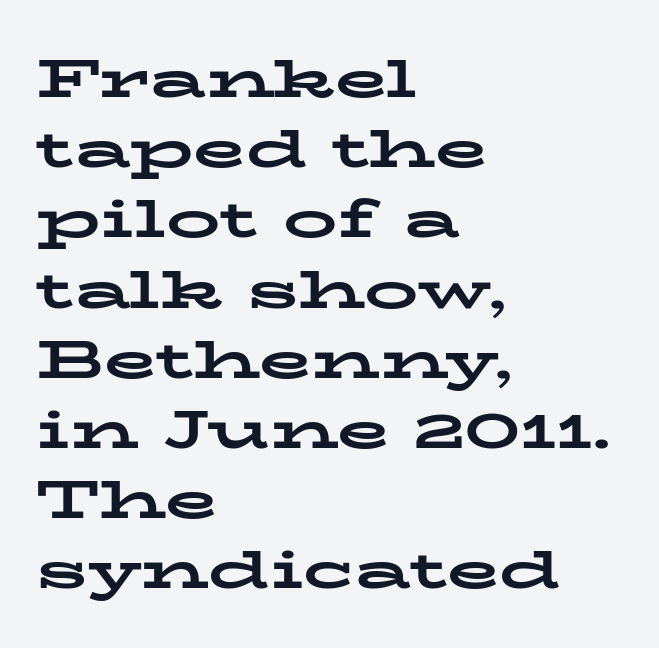
Q: Is the text bold? A: Yes.
Q: Is the text italic (slanted)? A: No, it is upright.
Q: Is the typeface a serif or a sans-serif typeface? A: Serif.
Q: Is the text underlined? A: No.
Q: How is the paragraph aligned? A: Left-aligned.
Q: Is the spacing between letters normal or unusually wide? A: Normal.
Q: Is the spacing between lines tight, normal or loose? A: Normal.
Q: Width (condensed, normal, or wide)? A: Wide.
Q: Stroke contrast? A: Low.
Q: x-height? A: Medium.
Q: Monospaced? A: No.
